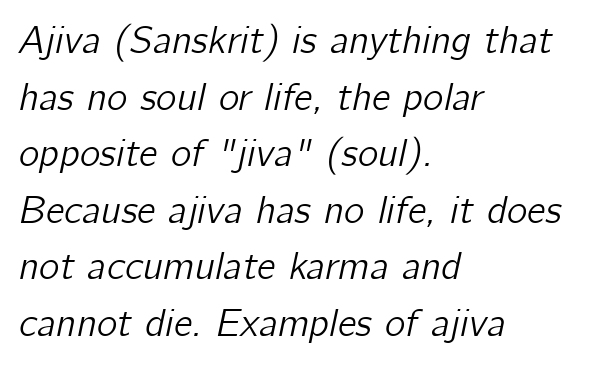
{"italic": "yes", "lean": "right", "slant_degrees": 12, "width": "normal", "stroke_contrast": "low", "x_height": "medium", "monospaced": "no", "underline": "no", "align": "left", "line_spacing": "normal", "line_spacing_ratio": 1.45, "letter_spacing": "normal", "letter_spacing_em": 0.0, "glyph_px": 39}
